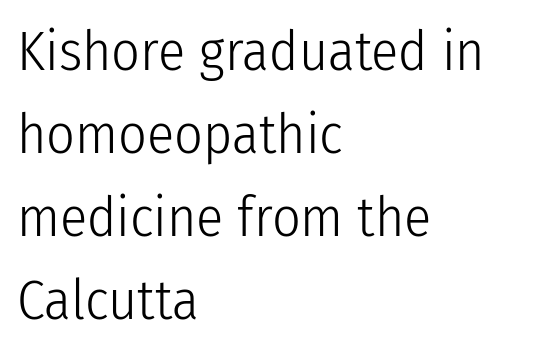
These lines were composed using upright roman letters. The passage shown is not underscored anywhere. The type is set solid horizontally, with unmodified tracking. Weight class: somewhere from thin through regular. The rendering anchors every line to the left-hand side.
